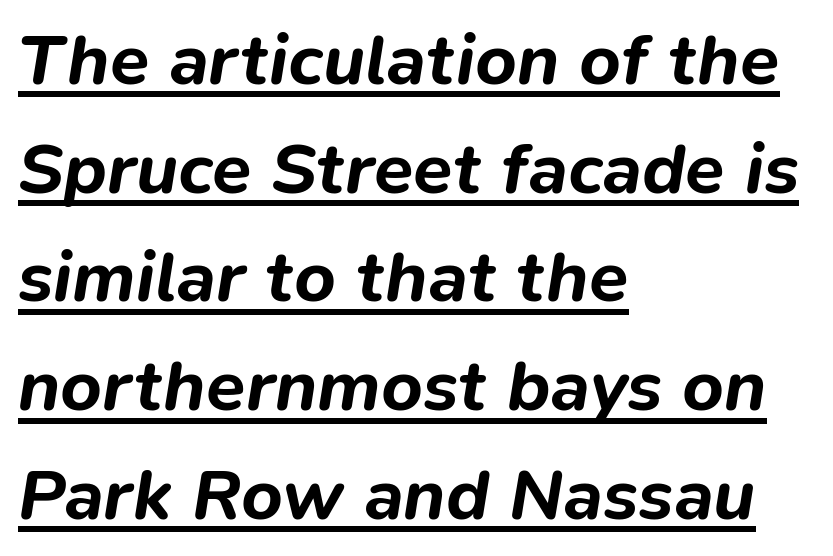
{"italic": "yes", "lean": "right", "slant_degrees": 9, "bold": "yes", "weight": "bold", "width": "normal", "stroke_contrast": "low", "x_height": "medium", "monospaced": "no", "underline": "yes", "align": "left", "line_spacing": "normal", "line_spacing_ratio": 1.51, "letter_spacing": "normal", "letter_spacing_em": 0.0, "glyph_px": 72}
